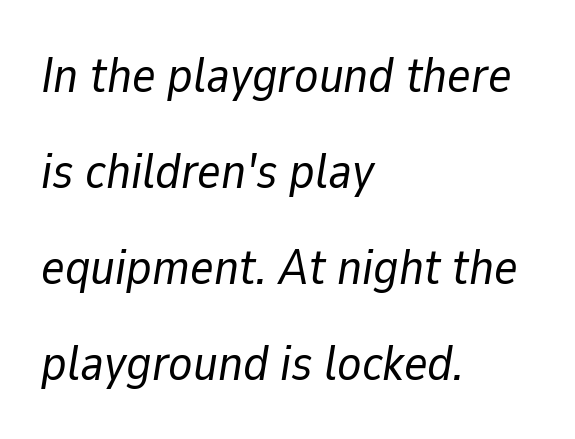
{"italic": "yes", "lean": "right", "slant_degrees": 9, "bold": "no", "weight": "regular", "width": "normal", "stroke_contrast": "low", "x_height": "medium", "monospaced": "no", "underline": "no", "align": "left", "line_spacing": "loose", "line_spacing_ratio": 1.92, "letter_spacing": "normal", "letter_spacing_em": 0.0, "glyph_px": 50}
